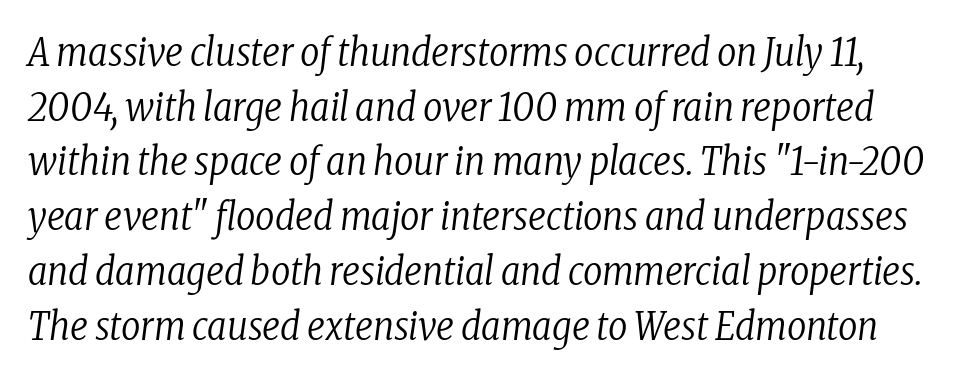
The strokes carry an ordinary text weight at most. Note: serifs present on the glyphs. Posture: slanted. Rule under the text: the space is simply empty. Interline gaps are of average width in this sample. Character widths vary here, with narrow letters taking less room than wide ones.
